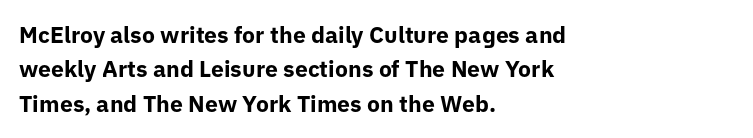
Is the letter spacing exaggerated? No — it looks like the ordinary default. Reading down the block, your eye returns to a fixed left position each line. Heavy-handed strokes throughout: this text is bold. Just letters on the line, the space beneath them empty. Baseline-to-baseline distance is the conventional proportion of letter height. A roman cut, with each character standing at attention.
